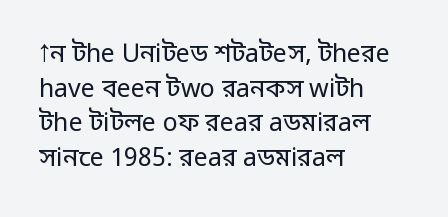
The letters stand straight up with perfectly vertical stems. The typesetter chose a ragged-right arrangement here. What's the leading like? Ordinary, nothing unusual. Nothing unusual about the tracking: characters are spaced as the font intends. Is the stroke heavy? The answer is a plain regular-or-lighter.
